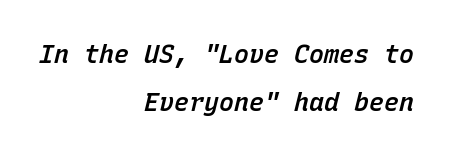
Q: Is the text bold? A: Semi-bold.
Q: Is the text italic (slanted)? A: Yes, it leans right by about 15 degrees.
Q: Is the text underlined? A: No.
Q: How is the paragraph aligned? A: Right-aligned.
Q: Is the spacing between letters normal or unusually wide? A: Normal.
Q: Is the spacing between lines tight, normal or loose? A: Loose.
